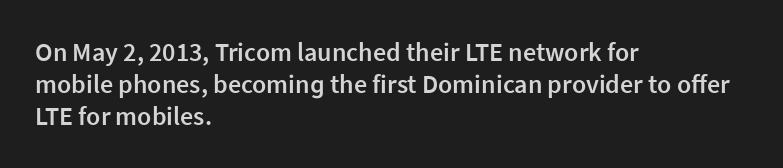
{"italic": "no", "bold": "semi", "underline": "no", "align": "left", "line_spacing_ratio": 1.23, "letter_spacing": "normal", "letter_spacing_em": 0.0, "glyph_px": 26}
